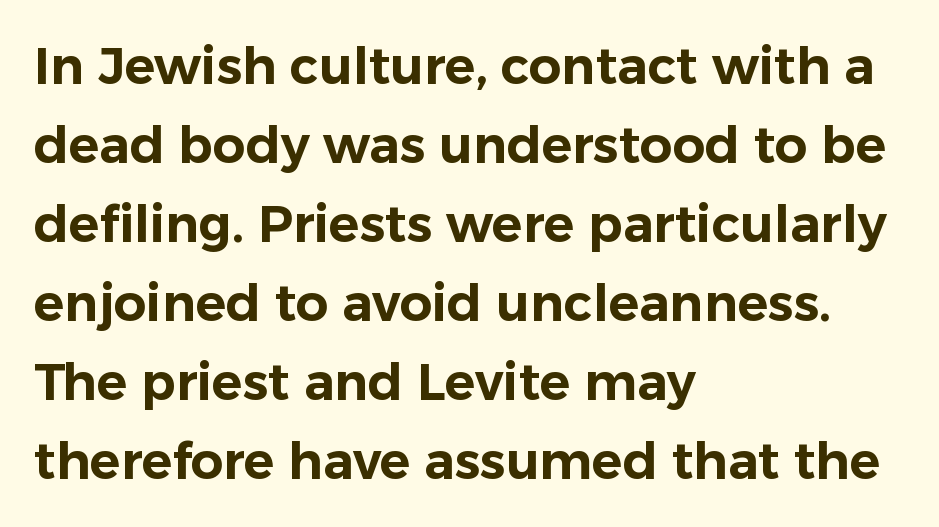
The type is set solid horizontally, with unmodified tracking. Serif or sans? Sans — the stroke terminals are bare. Words float on clear page, feet unadorned. In CSS terms this would be text-align: left. The face used here is proportionally spaced, like ordinary book or web type. Vertical spacing — default.
